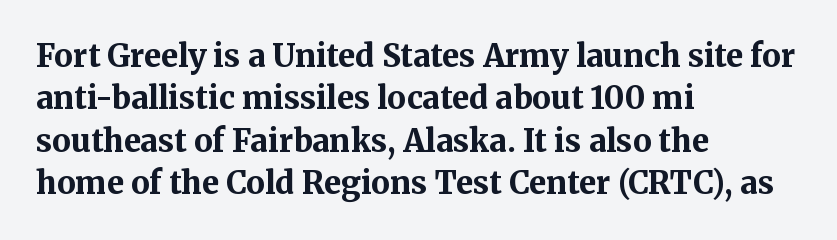
{"serif": "yes", "italic": "no", "bold": "yes", "weight": "bold", "width": "normal", "stroke_contrast": "medium", "x_height": "medium", "monospaced": "no", "underline": "no", "align": "left", "line_spacing": "normal", "line_spacing_ratio": 1.37, "letter_spacing": "normal", "letter_spacing_em": 0.0, "glyph_px": 31}
